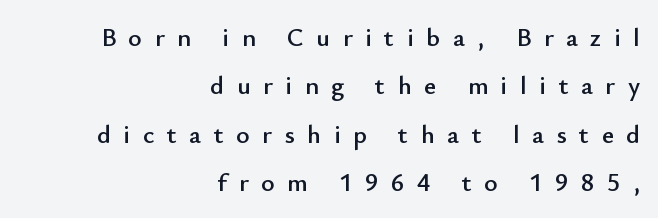
{"italic": "no", "underline": "no", "align": "right", "line_spacing_ratio": 1.86, "letter_spacing": "wide", "letter_spacing_em": 0.48, "glyph_px": 26}
